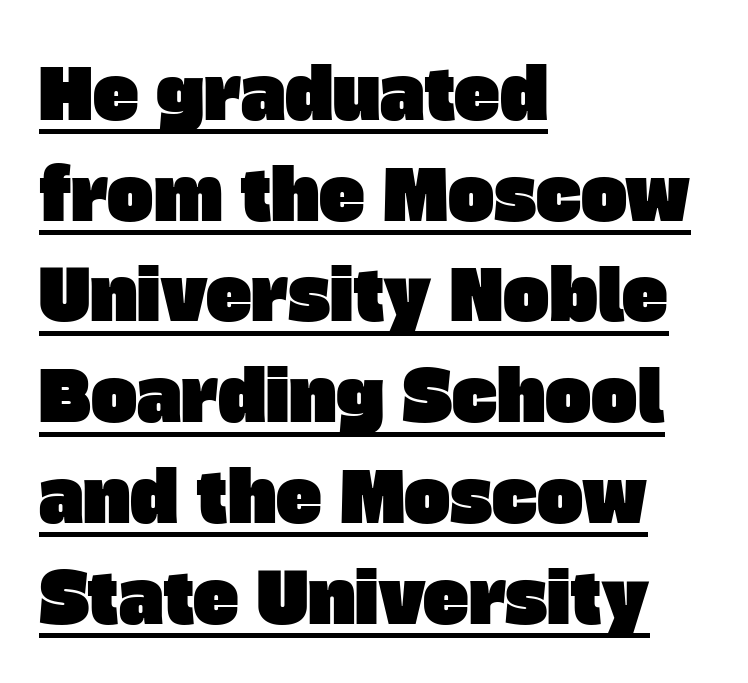
{"serif": "no", "width": "normal", "stroke_contrast": "low", "x_height": "large", "monospaced": "no", "underline": "yes", "align": "left", "line_spacing": "normal", "line_spacing_ratio": 1.46, "letter_spacing": "normal", "letter_spacing_em": 0.0, "glyph_px": 69}
